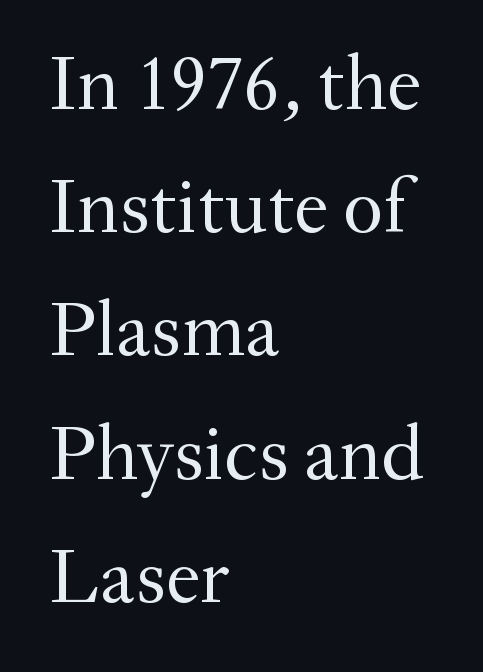
The image shows 78 px regular-weight serif type, upright; set left-aligned, normal line spacing (1.58x), normal letter spacing, not underlined; medium stroke contrast and a small x-height.
